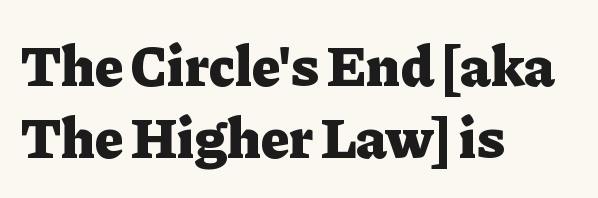
The image shows 58 px heavy serif type, upright; set left-aligned, normal line spacing (1.25x), normal letter spacing, not underlined; low stroke contrast and a medium x-height.
